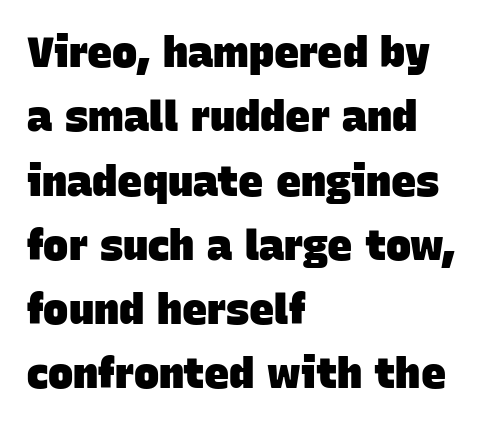
The image shows 42 px heavy sans-serif type; set left-aligned, normal line spacing (1.53x), normal letter spacing, not underlined; low stroke contrast and a large x-height.
